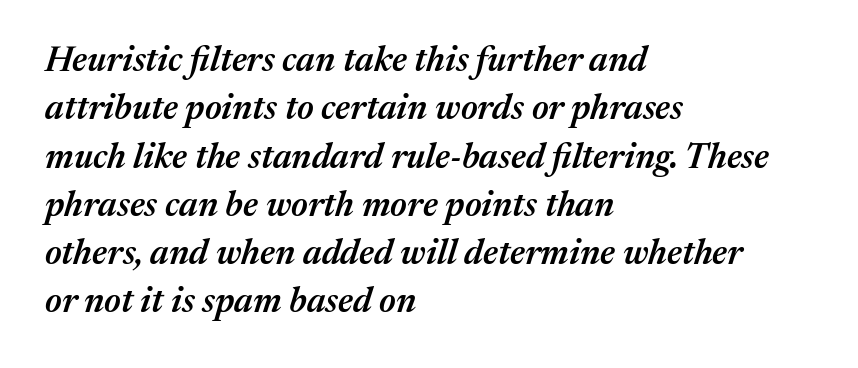
The image shows 35 px semibold type, italic (leaning right); set left-aligned, normal line spacing (1.38x), normal letter spacing, not underlined; medium stroke contrast and a medium x-height.
